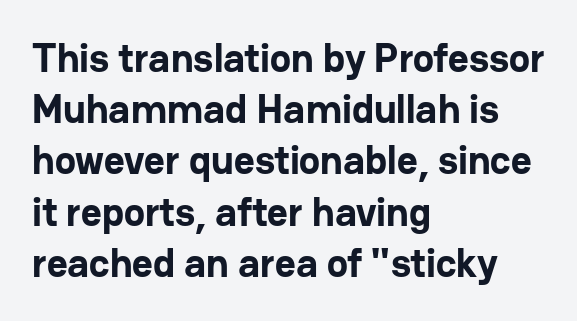
{"serif": "no", "italic": "no", "bold": "yes", "weight": "bold", "width": "normal", "stroke_contrast": "low", "x_height": "medium", "monospaced": "no", "underline": "no", "align": "left", "line_spacing": "normal", "line_spacing_ratio": 1.28, "letter_spacing": "normal", "letter_spacing_em": 0.0, "glyph_px": 40}
